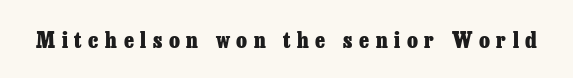
Q: Is the text bold? A: Yes.
Q: Is the text italic (slanted)? A: No, it is upright.
Q: Is the text underlined? A: No.
Q: Is the spacing between letters normal or unusually wide? A: Unusually wide.
